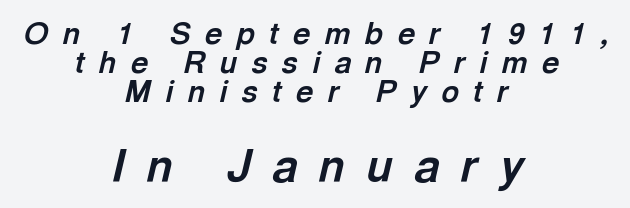
Q: Is the text bold? A: Yes.
Q: Is the text italic (slanted)? A: Yes, it leans right by about 13 degrees.
Q: Is the text underlined? A: No.
Q: How is the paragraph aligned? A: Centered.
Q: Is the spacing between letters normal or unusually wide? A: Unusually wide.
Q: Is the spacing between lines tight, normal or loose? A: Tight.
Q: Which block of text is set in a larger size, the first (top) or the second (bottom)? A: The second (bottom) one.
Q: Width (condensed, normal, or wide)? A: Normal.
Q: x-height? A: Medium.
Q: Monospaced? A: No.
